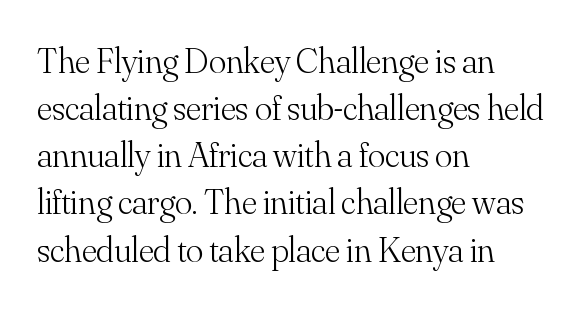
These lines stack with their left ends in a neat column. Italic? Not at all — the glyphs are vertical. In terms of letterform style, serifs are clearly present. The font is comparable to plain body text, perhaps lighter.
